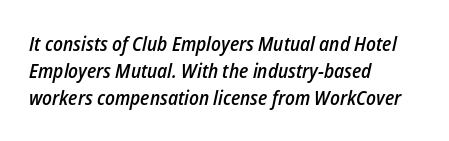
Decoration check: the copy has no underline. The letterforms sit shoulder to shoulder at normal distance. There's an unmistakable incline to the writing here. Reading down the column, the eye jumps a familiar distance to each next line. Alignment: flush left. How heavy is the stroke? Medium-heavy — a semibold, shy of bold.
